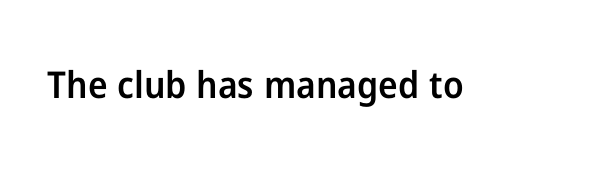
Default kerning and tracking; the words read as compact shapes. Every stem runs plumb, perpendicular to the baseline. Letterform terminals end flat and unadorned throughout the passage. The face used here is proportionally spaced, like ordinary book or web type. The strip under each line holds only bare page. Summary of weight: moderately heavy, a semibold.
